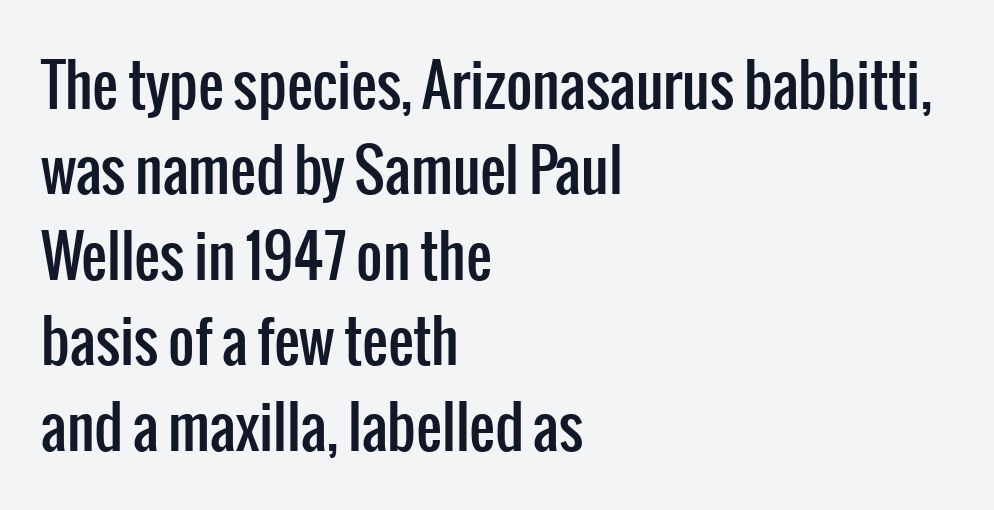
You could call the tracking neutral — neither tight nor loose. No word sits above an underline. The passage is arranged the way most books set body copy — flush left. The passage shown is typed in a proportional face where columns would drift.
